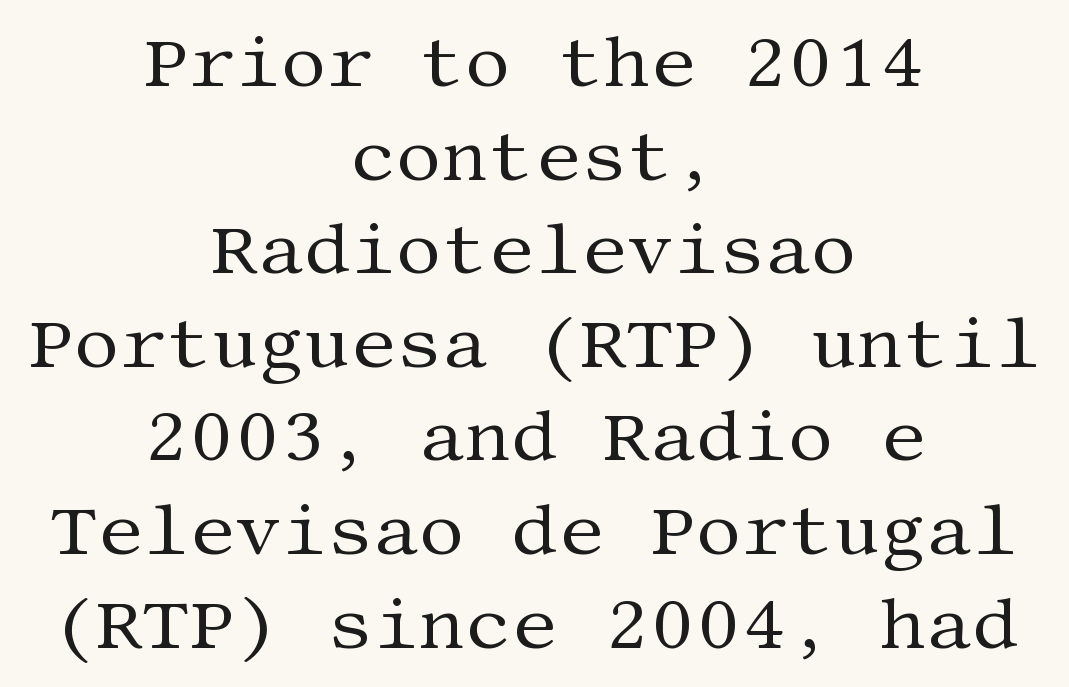
The image shows 72 px regular-weight serif type, upright; set centered, normal line spacing (1.3x), normal letter spacing, not underlined; medium stroke contrast and a large x-height.
